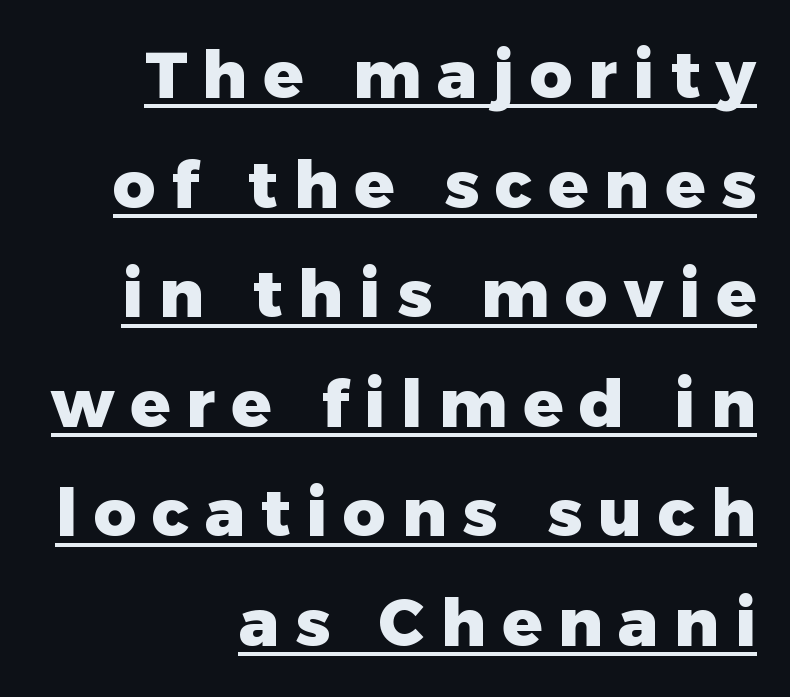
Weight check: bold — yes, fully. The rows are spaced the way most documents space them. The passage shown is typed in a proportional face where columns would drift. Students, note that the glyphs here are deliberately spaced far apart. In CSS terms this would be text-align: right.
